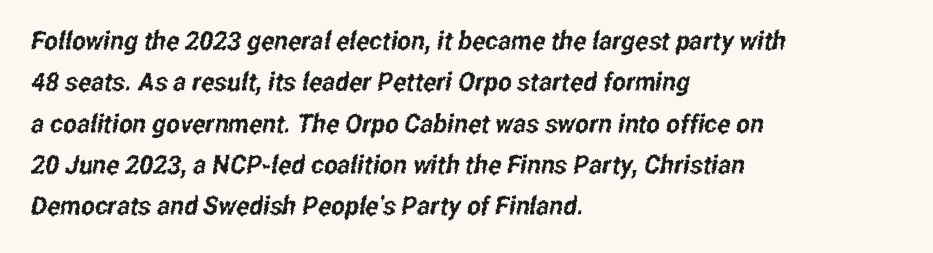
The image shows 26 px text type; set left-aligned, normal line spacing (1.59x), normal letter spacing, not underlined.
